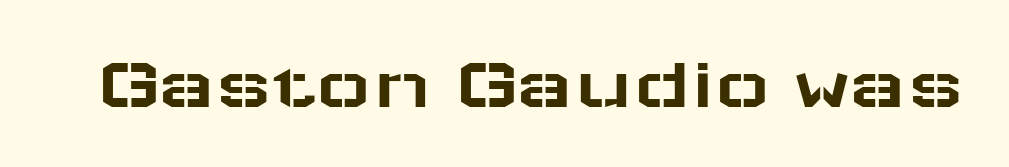
Q: Is the text italic (slanted)? A: No, it is upright.
Q: Is the typeface a serif or a sans-serif typeface? A: Sans-serif.
Q: Is the text underlined? A: No.
Q: Is the spacing between letters normal or unusually wide? A: Normal.
Q: Width (condensed, normal, or wide)? A: Wide.
Q: Stroke contrast? A: Low.
Q: x-height? A: Medium.
Q: Monospaced? A: No.
